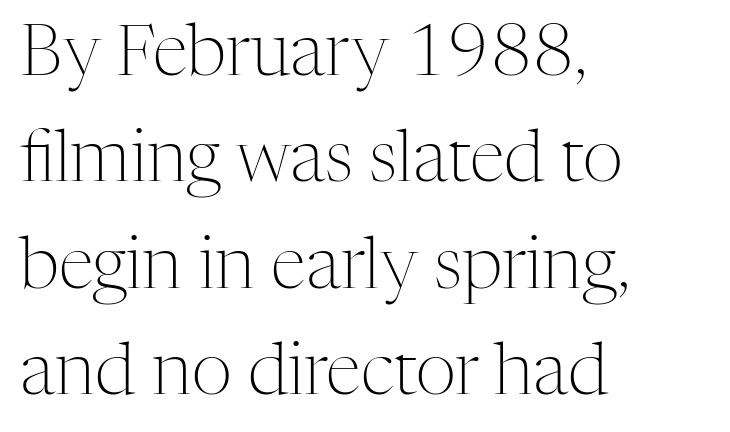
{"serif": "yes", "italic": "no", "bold": "no", "weight": "light", "width": "normal", "stroke_contrast": "medium", "x_height": "medium", "monospaced": "no", "underline": "no", "align": "left", "line_spacing": "normal", "line_spacing_ratio": 1.5, "letter_spacing": "normal", "letter_spacing_em": 0.0, "glyph_px": 71}
